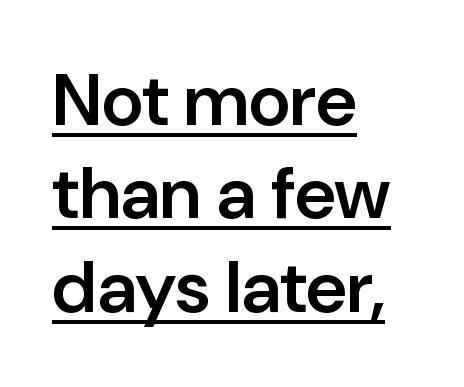
Q: Is the text bold? A: Semi-bold.
Q: Is the text italic (slanted)? A: No, it is upright.
Q: Is the typeface a serif or a sans-serif typeface? A: Sans-serif.
Q: Is the text underlined? A: Yes.
Q: How is the paragraph aligned? A: Left-aligned.
Q: Is the spacing between letters normal or unusually wide? A: Normal.
Q: Is the spacing between lines tight, normal or loose? A: Normal.
Q: Width (condensed, normal, or wide)? A: Normal.
Q: Stroke contrast? A: Low.
Q: x-height? A: Medium.
Q: Monospaced? A: No.
